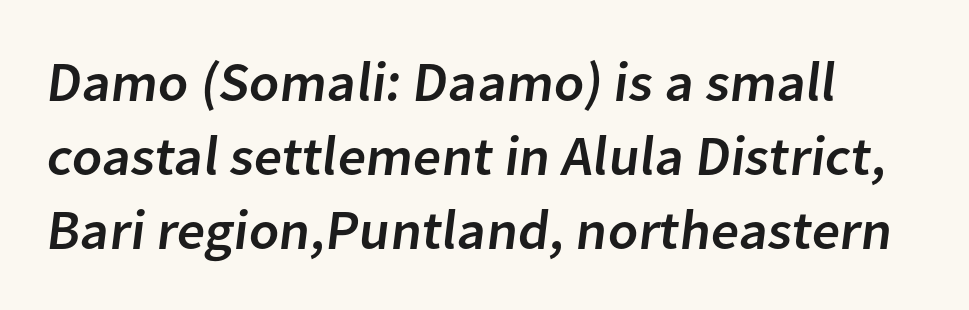
{"serif": "no", "width": "normal", "stroke_contrast": "low", "x_height": "medium", "monospaced": "no", "underline": "no", "align": "left", "line_spacing": "normal", "line_spacing_ratio": 1.32, "letter_spacing": "normal", "letter_spacing_em": 0.0, "glyph_px": 56}
